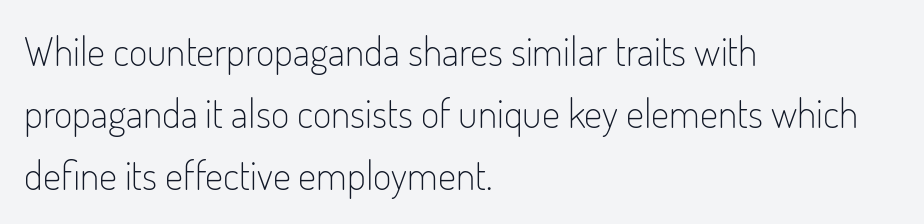
The image shows 40 px light, condensed sans-serif type, upright; set left-aligned, normal line spacing (1.55x), normal letter spacing, not underlined; low stroke contrast and a small x-height.
